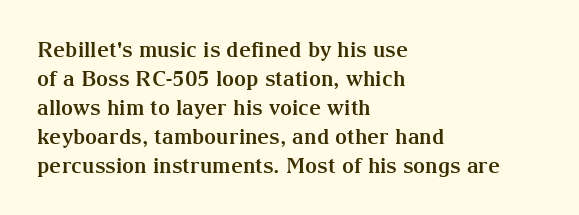
The image shows 21 px bold type, upright; set left-aligned, normal line spacing (1.38x), normal letter spacing, not underlined.
